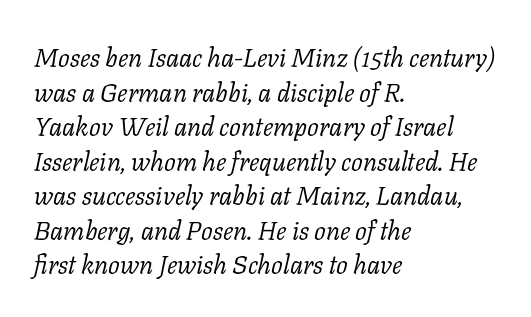
Honestly, the row spacing looks completely unremarkable. These lines were composed using italics. Unmarked baselines from the first word to the last. Summary of weight: not heavy and not bold.
